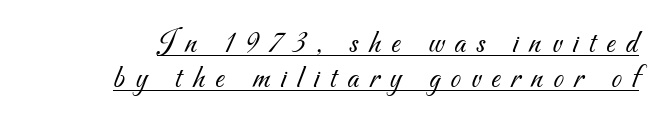
{"serif": "no", "bold": "no", "weight": "light", "width": "normal", "stroke_contrast": "medium", "x_height": "small", "monospaced": "no", "underline": "yes", "line_spacing": "tight", "line_spacing_ratio": 1.06, "letter_spacing": "wide", "letter_spacing_em": 0.32, "glyph_px": 33}
